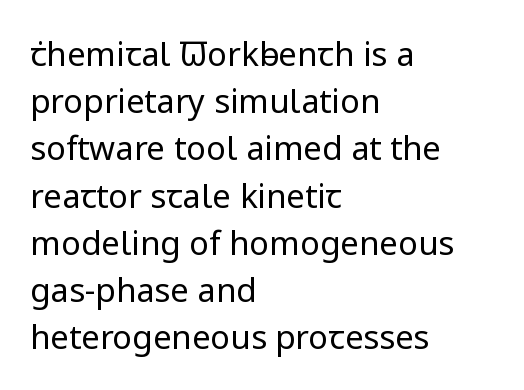
Stroke mass is kept to a normal reading level or below. Nobody drew a line under any word here. The line-height multiplier appears to be the usual default. Check where the strokes stop: nothing finishes them off — pure sans.
